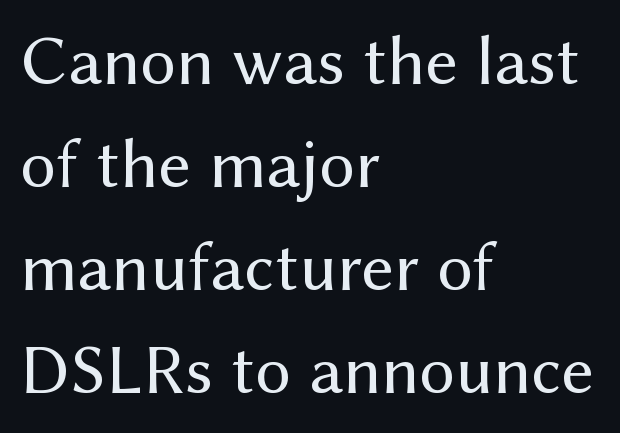
Q: Is the text bold? A: No.
Q: Is the text italic (slanted)? A: No, it is upright.
Q: Is the typeface a serif or a sans-serif typeface? A: Sans-serif.
Q: Is the text underlined? A: No.
Q: How is the paragraph aligned? A: Left-aligned.
Q: Is the spacing between letters normal or unusually wide? A: Normal.
Q: Is the spacing between lines tight, normal or loose? A: Normal.
Q: Width (condensed, normal, or wide)? A: Normal.
Q: Stroke contrast? A: Medium.
Q: x-height? A: Medium.
Q: Monospaced? A: No.
